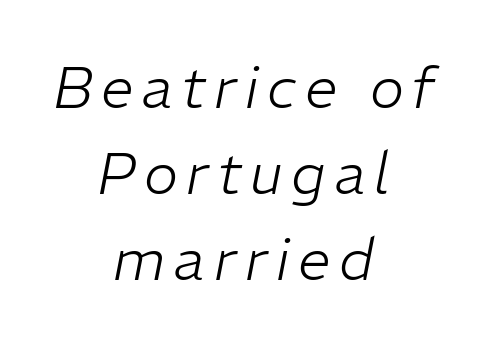
The image shows 58 px light type, italic (leaning right); set centered, normal line spacing (1.48x), not underlined; low stroke contrast and a medium x-height.
